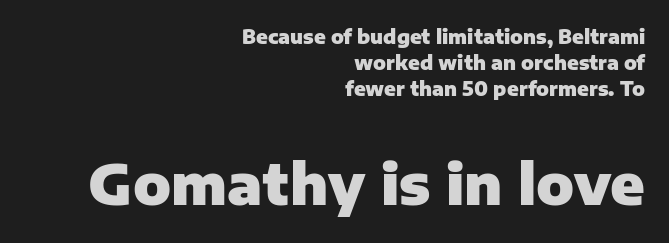
These lines are composed in type without serifs. Rows of type keep a routine distance in the vertical direction. Notice how the stems are strictly vertical — no italics here. The setting favours the right margin, as signatures and pull-quotes sometimes do. A typesetter would call this proportional, since set widths differ per character.
